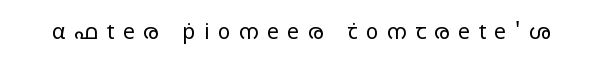
The image shows 21 px text type, upright; set unusually wide letter spacing (+0.41 em), not underlined.
